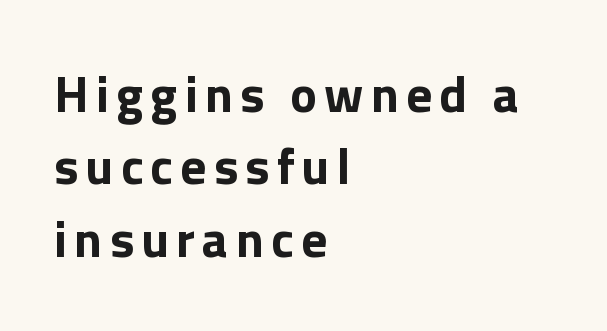
Q: Is the text bold? A: Yes.
Q: Is the text italic (slanted)? A: No, it is upright.
Q: Is the typeface a serif or a sans-serif typeface? A: Sans-serif.
Q: Is the text underlined? A: No.
Q: How is the paragraph aligned? A: Left-aligned.
Q: Is the spacing between lines tight, normal or loose? A: Normal.
Q: Width (condensed, normal, or wide)? A: Normal.
Q: Stroke contrast? A: Low.
Q: x-height? A: Medium.
Q: Monospaced? A: No.
